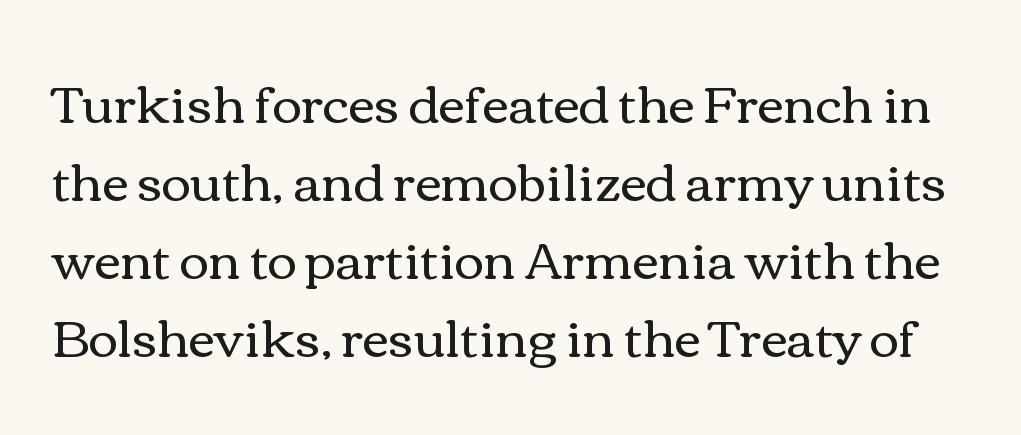
Q: Is the text bold? A: No.
Q: Is the text italic (slanted)? A: No, it is upright.
Q: Is the text underlined? A: No.
Q: Is the spacing between letters normal or unusually wide? A: Normal.
Q: Is the spacing between lines tight, normal or loose? A: Normal.
Q: Width (condensed, normal, or wide)? A: Wide.
Q: Stroke contrast? A: Medium.
Q: x-height? A: Medium.
Q: Monospaced? A: No.
